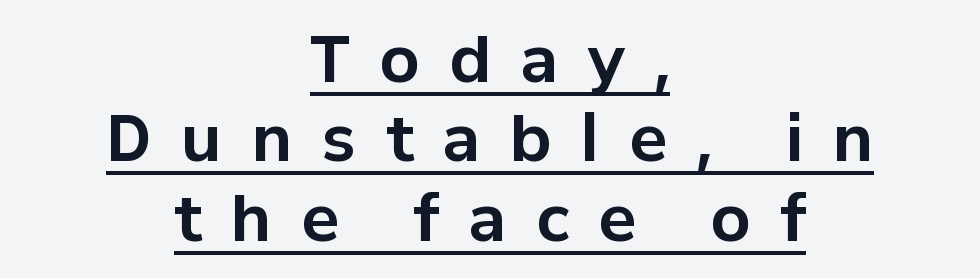
{"serif": "no", "italic": "no", "bold": "yes", "weight": "bold", "width": "normal", "stroke_contrast": "low", "x_height": "medium", "monospaced": "no", "underline": "yes", "align": "center", "line_spacing": "normal", "line_spacing_ratio": 1.26, "letter_spacing": "wide", "letter_spacing_em": 0.47, "glyph_px": 63}
